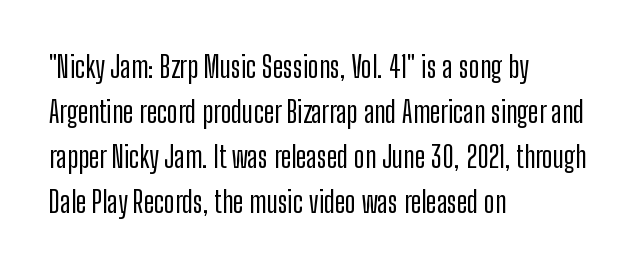
Q: Is the text italic (slanted)? A: No, it is upright.
Q: Is the typeface a serif or a sans-serif typeface? A: Sans-serif.
Q: Is the text underlined? A: No.
Q: How is the paragraph aligned? A: Left-aligned.
Q: Is the spacing between letters normal or unusually wide? A: Normal.
Q: Is the spacing between lines tight, normal or loose? A: Normal.
Q: Width (condensed, normal, or wide)? A: Condensed.
Q: Stroke contrast? A: Low.
Q: x-height? A: Medium.
Q: Monospaced? A: No.
